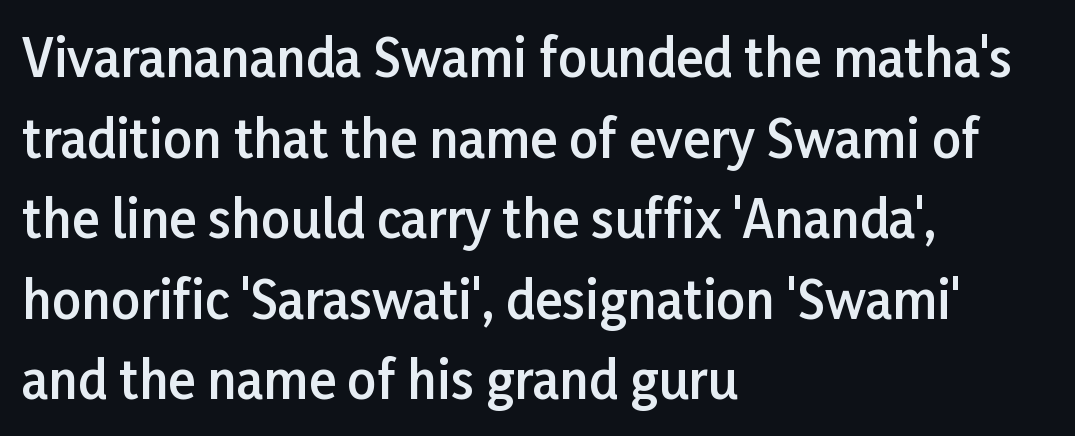
This is the in-between weight designers call semibold or demi. Look at the bottom of the vertical strokes: they stop flat, with no serifs. A typesetter would call this proportional, since set widths differ per character. Plain, unruled lines of type. The typesetter chose a ragged-right arrangement here. Regarding leading, the lines here are spaced in the standard way.
